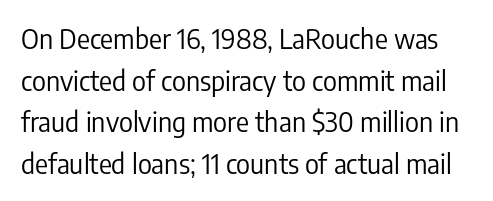
{"italic": "no", "bold": "no", "underline": "no", "line_spacing": "normal", "line_spacing_ratio": 1.54, "letter_spacing": "normal", "letter_spacing_em": 0.0, "glyph_px": 27}
